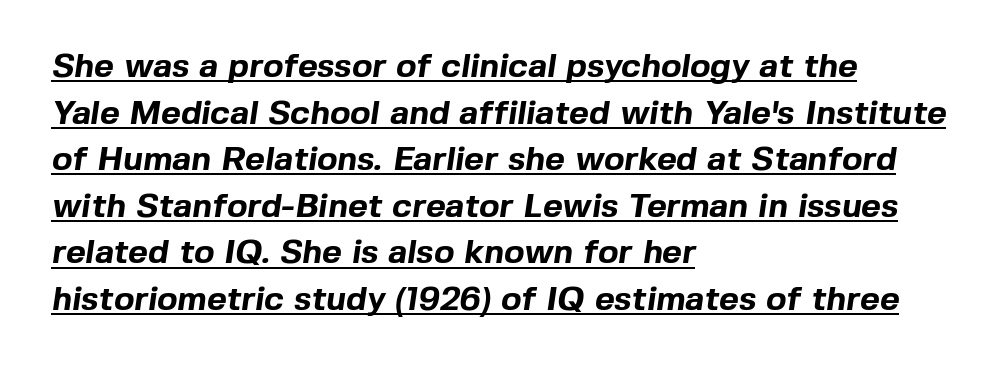
Q: Is the text bold? A: Yes.
Q: Is the typeface a serif or a sans-serif typeface? A: Sans-serif.
Q: Is the text underlined? A: Yes.
Q: How is the paragraph aligned? A: Left-aligned.
Q: Is the spacing between letters normal or unusually wide? A: Normal.
Q: Is the spacing between lines tight, normal or loose? A: Normal.
Q: Width (condensed, normal, or wide)? A: Normal.
Q: x-height? A: Medium.
Q: Monospaced? A: No.
